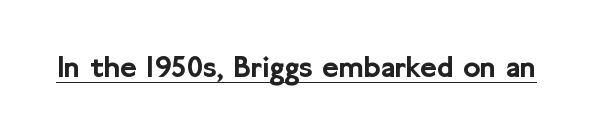
{"serif": "no", "italic": "no", "width": "normal", "stroke_contrast": "low", "x_height": "medium", "monospaced": "no", "underline": "yes", "letter_spacing": "normal", "letter_spacing_em": 0.0, "glyph_px": 32}
